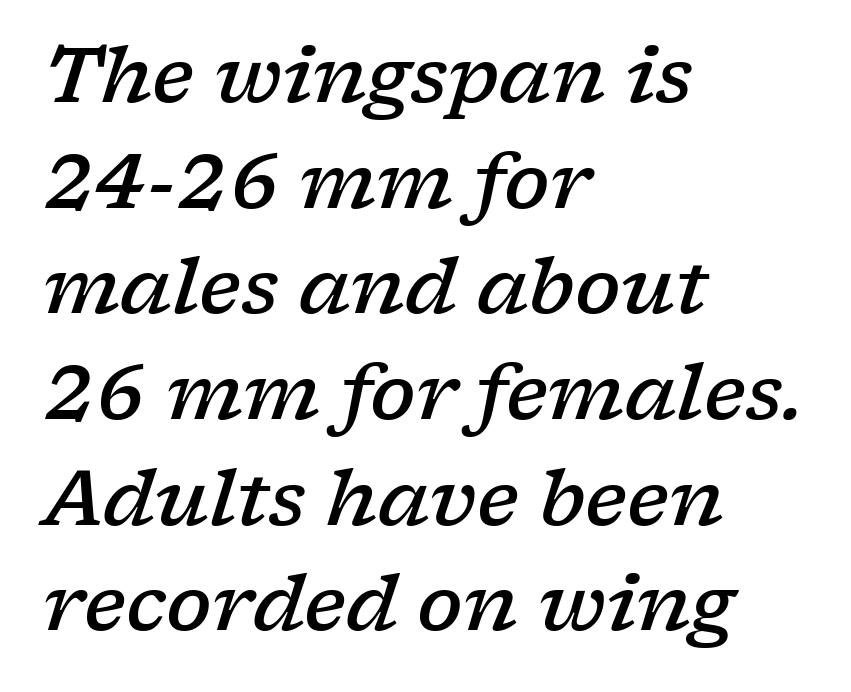
{"serif": "yes", "italic": "yes", "lean": "right", "slant_degrees": 17, "bold": "semi", "weight": "semibold", "width": "wide", "stroke_contrast": "low", "x_height": "medium", "monospaced": "no", "underline": "no", "align": "left", "line_spacing": "normal", "line_spacing_ratio": 1.39, "letter_spacing": "normal", "letter_spacing_em": 0.0, "glyph_px": 76}
